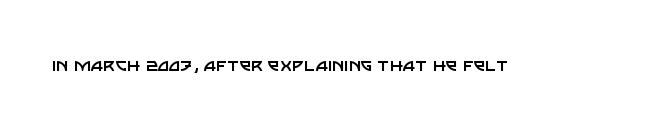
The passage shown is not underscored anywhere. The font's upright variant was chosen for this text. Stems here are at most as thick as an everyday book face. Observe the ordinary spacing: letters are neighbours, not strangers.
